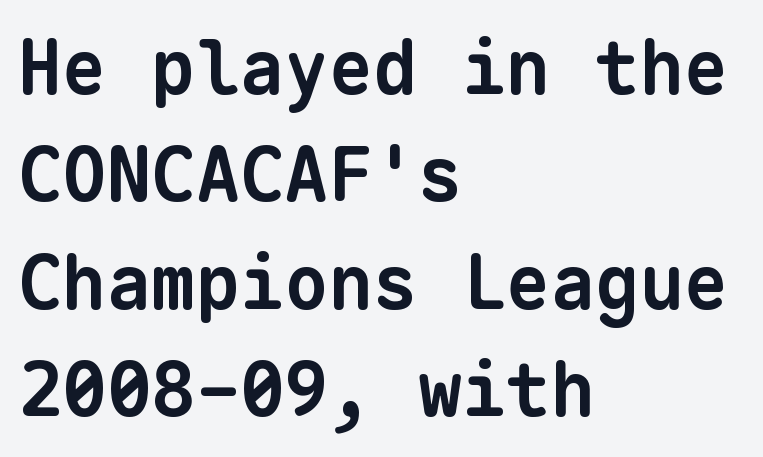
Bare-footed words on every line. Is the letter spacing exaggerated? No — it looks like the ordinary default. Compared with an ordinary text face, these strokes are far heavier — a full bold. If you drew a ruler down the left edge, every line would touch it. Line spacing here is normal. This sample has the even, mechanical cadence of fixed-width lettering.
